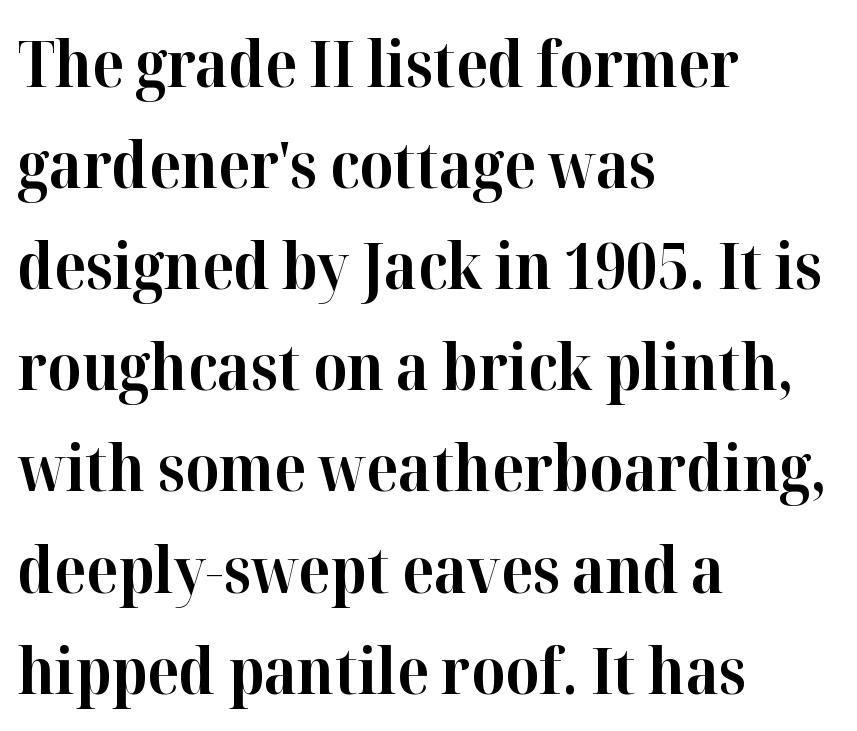
Q: Is the text bold? A: Yes.
Q: Is the text italic (slanted)? A: No, it is upright.
Q: Is the typeface a serif or a sans-serif typeface? A: Serif.
Q: Is the text underlined? A: No.
Q: How is the paragraph aligned? A: Left-aligned.
Q: Is the spacing between letters normal or unusually wide? A: Normal.
Q: Is the spacing between lines tight, normal or loose? A: Normal.
Q: Width (condensed, normal, or wide)? A: Normal.
Q: Stroke contrast? A: High.
Q: x-height? A: Medium.
Q: Monospaced? A: No.
